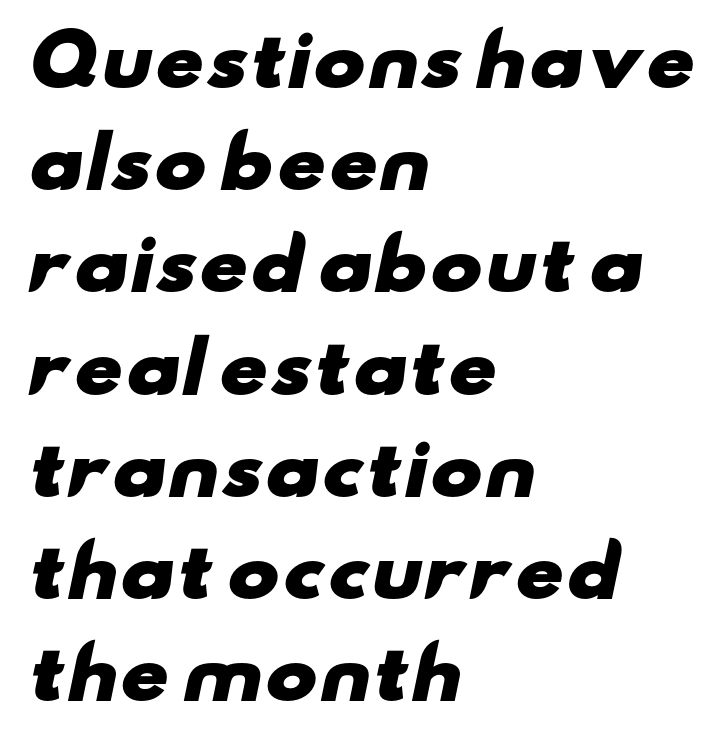
The image shows 70 px heavy, wide sans-serif type; set left-aligned, normal line spacing (1.46x), normal letter spacing, not underlined; low stroke contrast and a small x-height.
